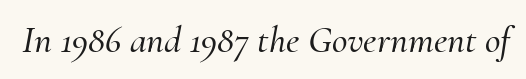
Q: Is the text italic (slanted)? A: Yes, it leans right by about 10 degrees.
Q: Is the typeface a serif or a sans-serif typeface? A: Serif.
Q: Is the text underlined? A: No.
Q: Is the spacing between letters normal or unusually wide? A: Normal.
Q: Width (condensed, normal, or wide)? A: Normal.
Q: Stroke contrast? A: Medium.
Q: x-height? A: Small.
Q: Monospaced? A: No.
